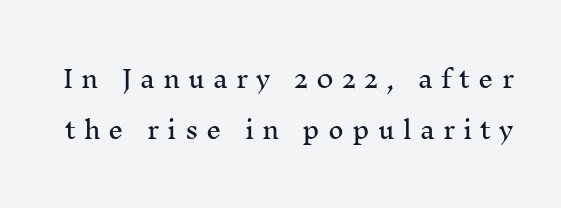
Q: Is the text italic (slanted)? A: No, it is upright.
Q: Is the text underlined? A: No.
Q: Is the spacing between letters normal or unusually wide? A: Unusually wide.
Q: Is the spacing between lines tight, normal or loose? A: Loose.
